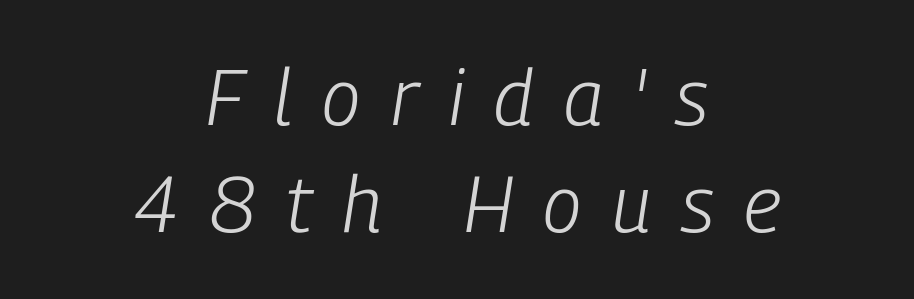
{"italic": "yes", "lean": "right", "slant_degrees": 9, "bold": "no", "weight": "light", "width": "condensed", "stroke_contrast": "low", "x_height": "medium", "monospaced": "no", "underline": "no", "align": "center", "line_spacing": "normal", "line_spacing_ratio": 1.37, "letter_spacing": "wide", "letter_spacing_em": 0.39, "glyph_px": 78}
